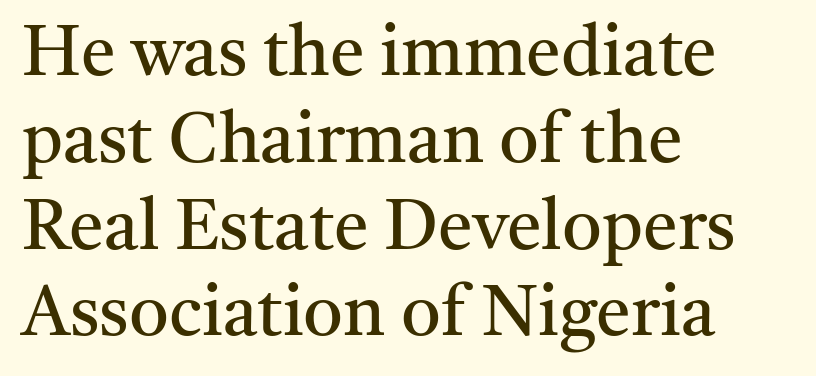
The image shows 70 px regular-weight serif type, upright; set left-aligned, line spacing 1.24x, normal letter spacing, not underlined; medium stroke contrast and a medium x-height.
